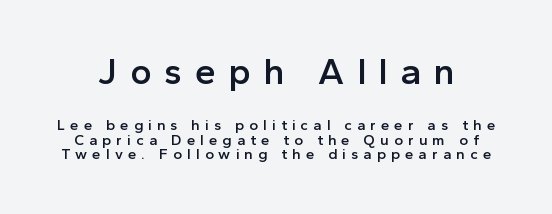
Tracking here is generous; glyphs stand well apart from one another. This is the regular roman posture of the typeface. Slightly chunky letters — semibold, I'd say, not full bold. Block one is the big one; block two sits smaller underneath.
